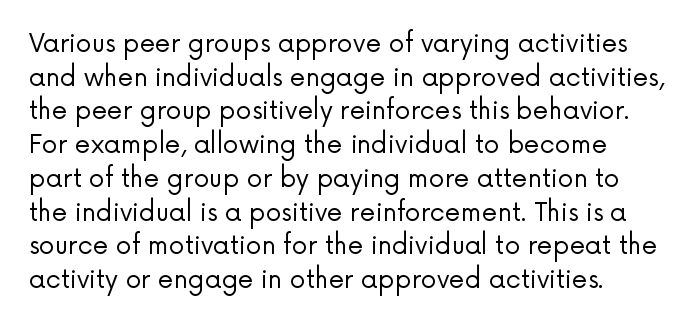
{"italic": "no", "bold": "no", "underline": "no", "line_spacing": "normal", "line_spacing_ratio": 1.35, "letter_spacing": "normal", "letter_spacing_em": 0.0, "glyph_px": 25}
